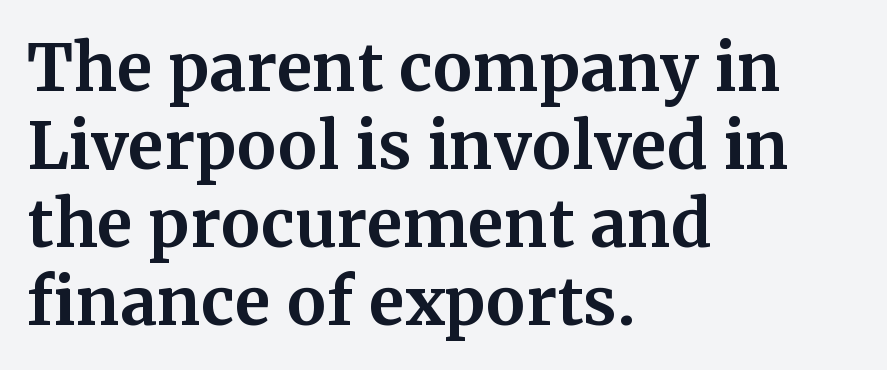
This is serif lettering, the kind often seen in printed books. Line starts are locked; line ends wander. Standard letterfit; no display-style spreading of the glyphs. This sample has the flowing, uneven cadence of proportional lettering.
